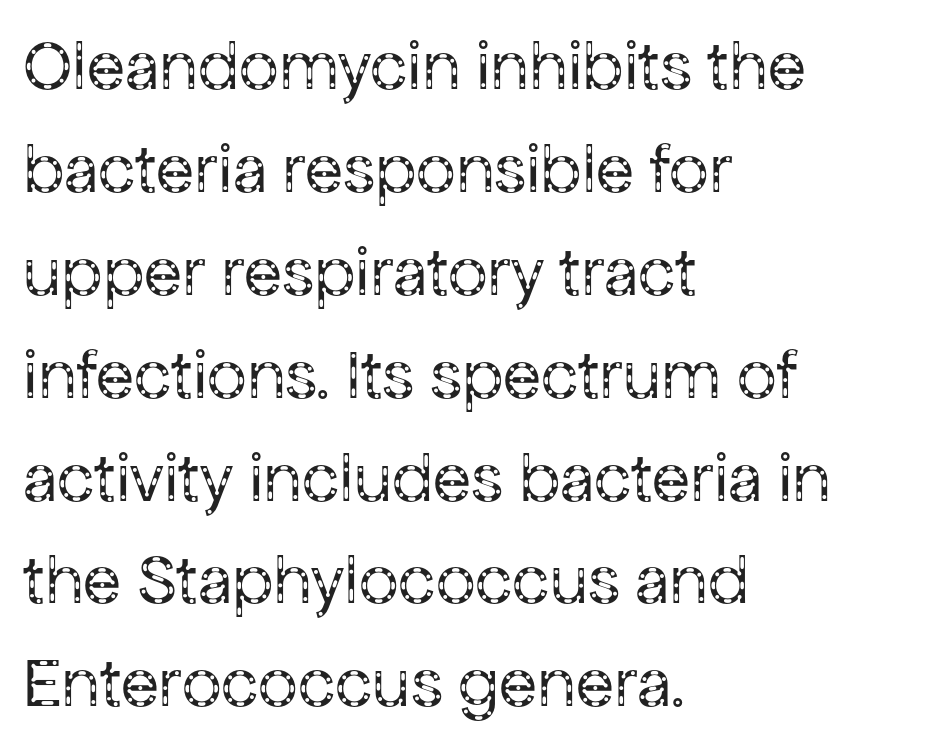
Q: Is the text bold? A: No.
Q: Is the text italic (slanted)? A: No, it is upright.
Q: Is the typeface a serif or a sans-serif typeface? A: Sans-serif.
Q: Is the text underlined? A: No.
Q: How is the paragraph aligned? A: Left-aligned.
Q: Is the spacing between letters normal or unusually wide? A: Normal.
Q: Is the spacing between lines tight, normal or loose? A: Normal.
Q: Width (condensed, normal, or wide)? A: Normal.
Q: Stroke contrast? A: Low.
Q: x-height? A: Medium.
Q: Monospaced? A: No.
